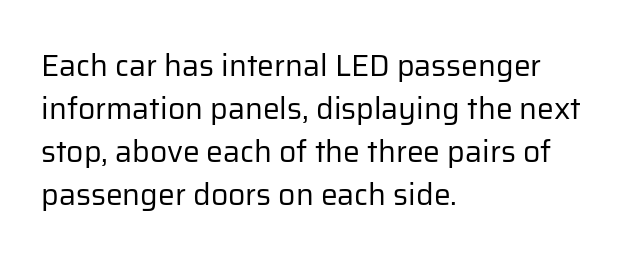
{"serif": "no", "italic": "no", "bold": "no", "weight": "regular", "width": "normal", "stroke_contrast": "low", "x_height": "medium", "monospaced": "no", "underline": "no", "align": "left", "line_spacing": "normal", "line_spacing_ratio": 1.43, "letter_spacing": "normal", "letter_spacing_em": 0.0, "glyph_px": 30}
